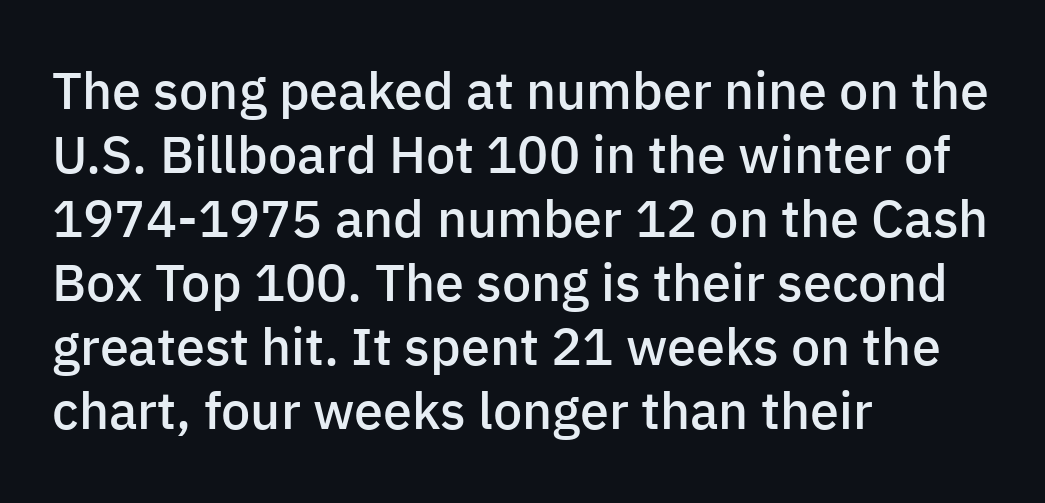
Q: Is the text bold? A: Semi-bold.
Q: Is the text italic (slanted)? A: No, it is upright.
Q: Is the typeface a serif or a sans-serif typeface? A: Sans-serif.
Q: Is the text underlined? A: No.
Q: How is the paragraph aligned? A: Left-aligned.
Q: Is the spacing between letters normal or unusually wide? A: Normal.
Q: Width (condensed, normal, or wide)? A: Normal.
Q: Stroke contrast? A: Low.
Q: x-height? A: Medium.
Q: Monospaced? A: No.
